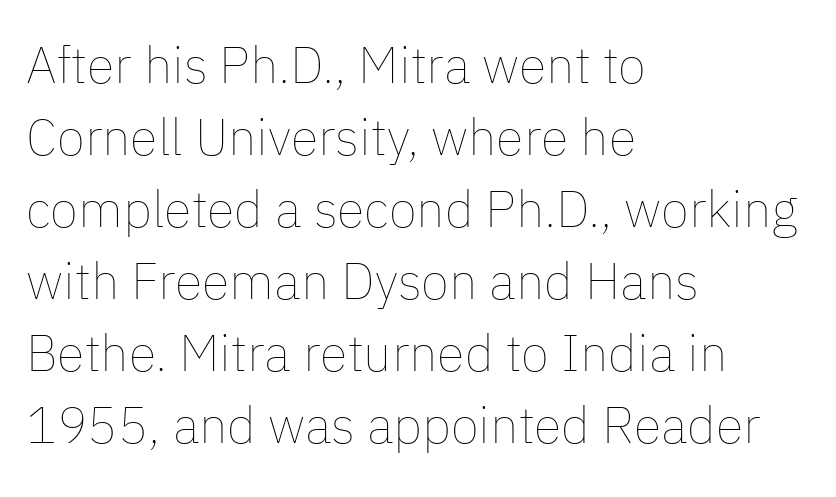
{"italic": "no", "bold": "no", "weight": "thin", "width": "normal", "stroke_contrast": "low", "x_height": "medium", "monospaced": "no", "underline": "no", "align": "left", "line_spacing": "normal", "line_spacing_ratio": 1.41, "letter_spacing": "normal", "letter_spacing_em": 0.0, "glyph_px": 51}
